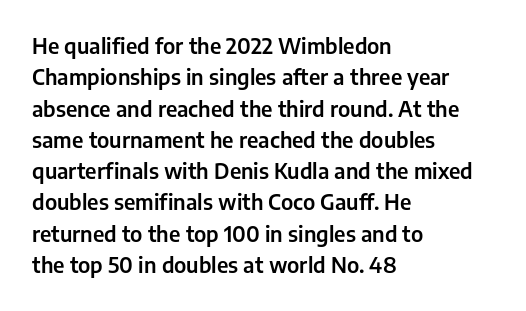
The image shows 21 px text type, upright; set left-aligned, normal line spacing (1.49x), normal letter spacing, not underlined.
